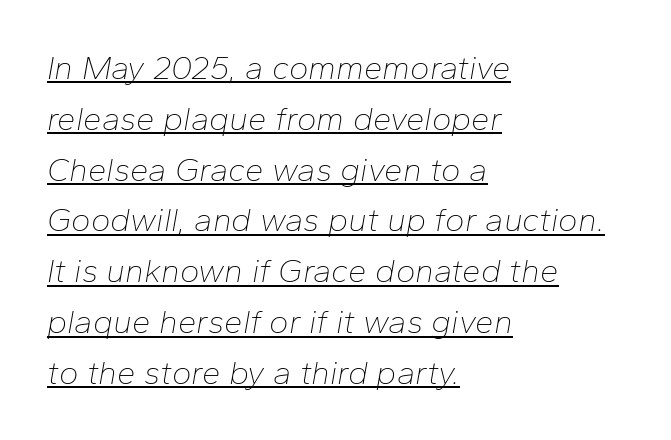
The image shows 33 px thin type, italic (leaning right); set left-aligned, normal line spacing (1.54x), normal letter spacing, underlined; low stroke contrast and a medium x-height.
